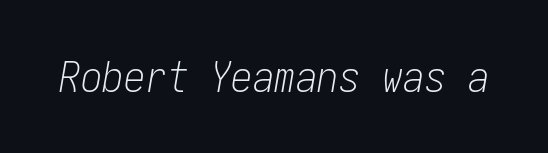
Bold? No — there's no thickening of the strokes. This sample uses an oblique cut, with every glyph tilted off the vertical. A bare baseline throughout the passage. Students, note that the glyphs here touch the page at normal intervals.
